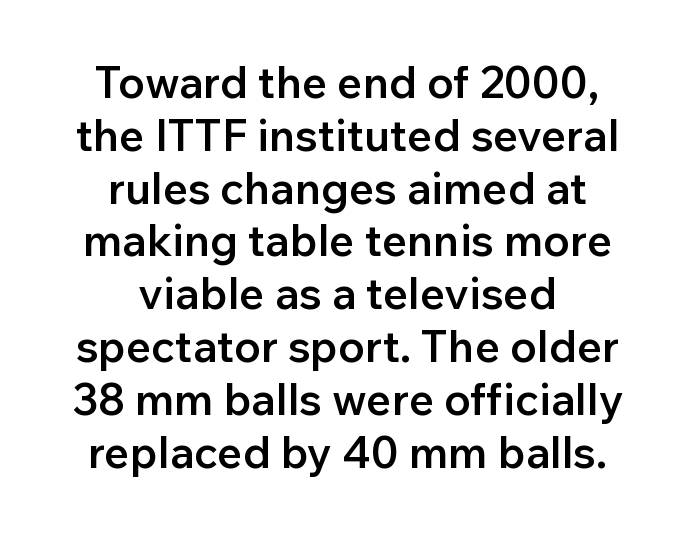
The image shows 44 px semibold sans-serif type, upright; set centered, line spacing 1.2x, normal letter spacing, not underlined; low stroke contrast and a medium x-height.
